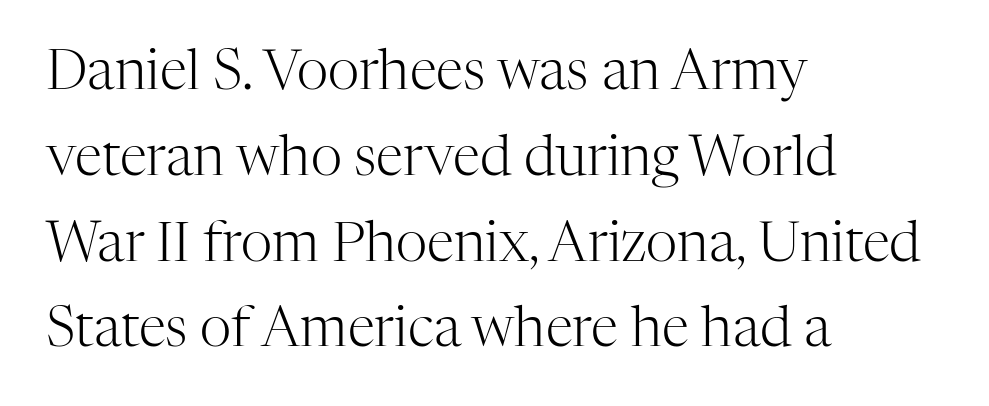
The image shows 55 px light serif type, upright; set left-aligned, normal line spacing (1.56x), normal letter spacing, not underlined; high stroke contrast and a medium x-height.
